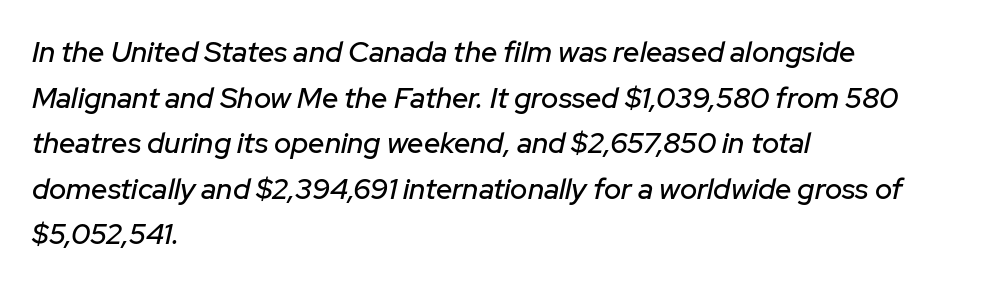
The image shows 29 px text type, italic (leaning right); set left-aligned, normal line spacing (1.57x), normal letter spacing, not underlined; low stroke contrast and a medium x-height.
